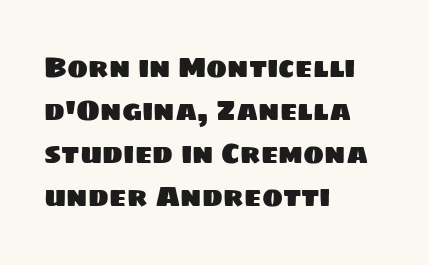
Q: Is the typeface a serif or a sans-serif typeface? A: Sans-serif.
Q: Is the text underlined? A: No.
Q: How is the paragraph aligned? A: Left-aligned.
Q: Is the spacing between letters normal or unusually wide? A: Normal.
Q: Is the spacing between lines tight, normal or loose? A: Normal.
Q: Width (condensed, normal, or wide)? A: Normal.
Q: Stroke contrast? A: Low.
Q: x-height? A: Large.
Q: Monospaced? A: No.
